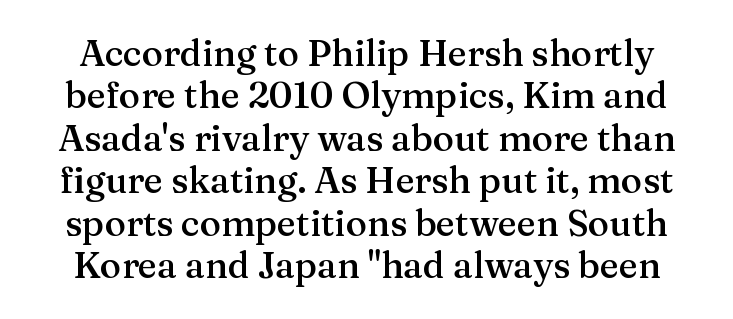
{"serif": "yes", "italic": "no", "bold": "semi", "weight": "semibold", "width": "normal", "stroke_contrast": "medium", "x_height": "medium", "monospaced": "no", "underline": "no", "line_spacing_ratio": 1.18, "letter_spacing": "normal", "letter_spacing_em": 0.0, "glyph_px": 36}
